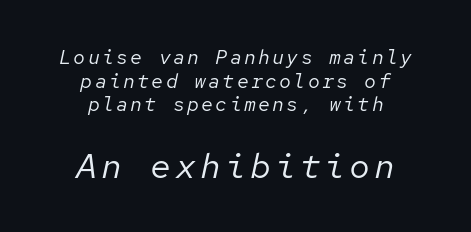
The image shows 35 px regular-weight type, italic (leaning right), monospaced; set centered, line spacing 1.18x, not underlined; the second (bottom) block is 1.75x larger; low stroke contrast and a medium x-height.
